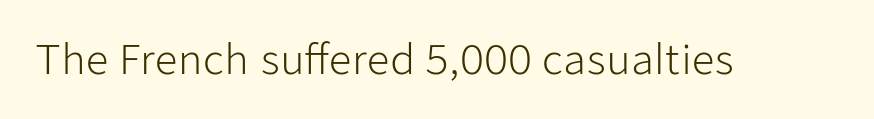
Do the characters align in a grid? No, the font is proportional. The letterforms sit shoulder to shoulder at normal distance. The typeface chosen for these lines omits serifs. Check the space under the baseline: it is left empty. Vertical stems look standard width or narrower in stroke. Designer's note — italics off, roman on.
